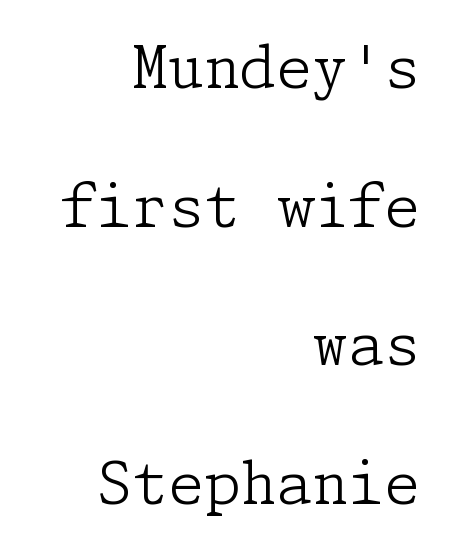
Q: Is the text bold? A: No.
Q: Is the text italic (slanted)? A: No, it is upright.
Q: Is the typeface a serif or a sans-serif typeface? A: Serif.
Q: Is the text underlined? A: No.
Q: How is the paragraph aligned? A: Right-aligned.
Q: Is the spacing between letters normal or unusually wide? A: Normal.
Q: Is the spacing between lines tight, normal or loose? A: Loose.
Q: Width (condensed, normal, or wide)? A: Normal.
Q: Stroke contrast? A: Low.
Q: x-height? A: Medium.
